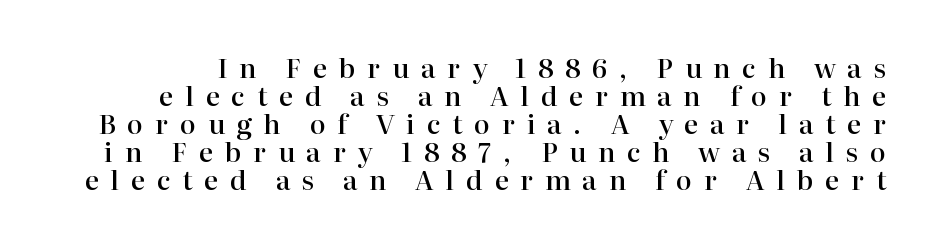
{"italic": "no", "bold": "semi", "underline": "no", "line_spacing": "tight", "line_spacing_ratio": 1.04, "letter_spacing": "wide", "letter_spacing_em": 0.43, "glyph_px": 27}
